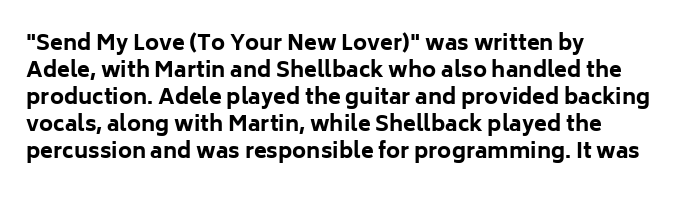
The image shows 21 px bold type, upright; set left-aligned, normal line spacing (1.28x), normal letter spacing, not underlined.
